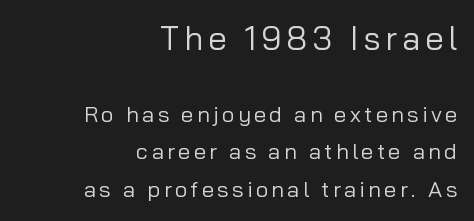
These lines were composed using upright roman letters. Beneath every word, the page is bare. Do the characters align in a grid? No, the font is proportional. Type size steps down from the first block to the second. The strokes are not fattened; the text isn't bold.
